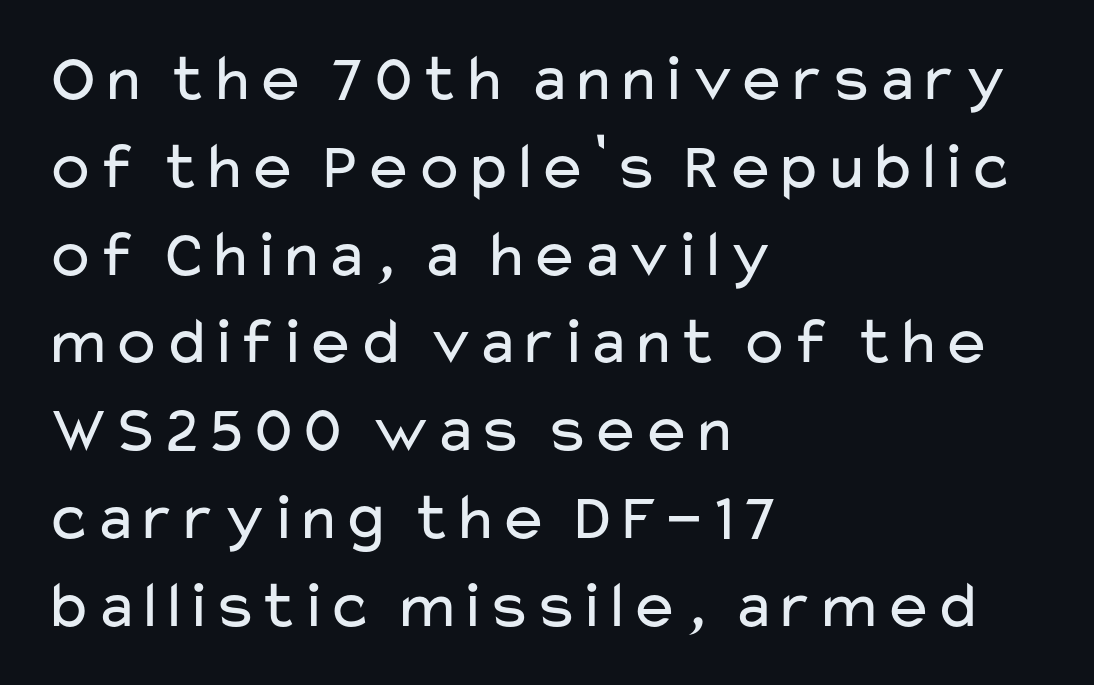
{"serif": "no", "italic": "no", "bold": "no", "weight": "regular", "width": "wide", "stroke_contrast": "low", "x_height": "medium", "monospaced": "no", "underline": "no", "align": "left", "line_spacing": "normal", "line_spacing_ratio": 1.31, "letter_spacing": "normal", "letter_spacing_em": 0.0, "glyph_px": 67}
